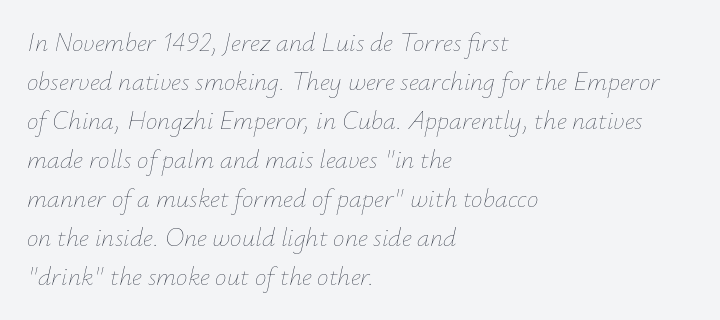
The passage shown is not underscored anywhere. Looking at the ascenders, they clearly lean. Heft: none added — not bold. One-word summary of the alignment: left.
